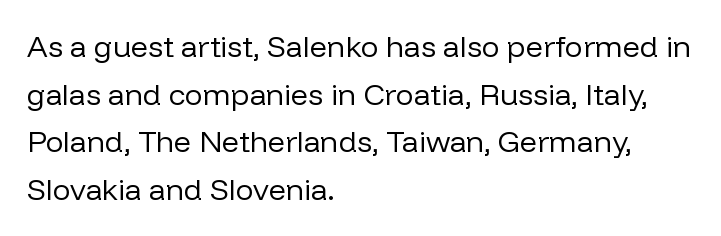
The image shows 30 px regular-weight sans-serif type, upright; set left-aligned, normal line spacing (1.59x), normal letter spacing, not underlined; low stroke contrast and a medium x-height.
